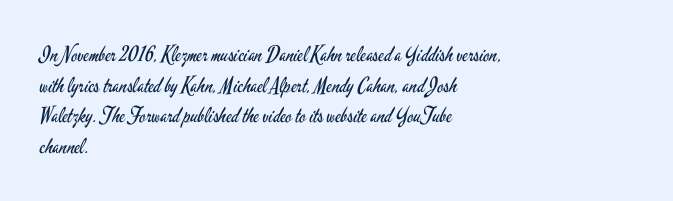
{"bold": "no", "underline": "no", "align": "left", "line_spacing": "normal", "line_spacing_ratio": 1.46, "letter_spacing": "normal", "letter_spacing_em": 0.0, "glyph_px": 21}
